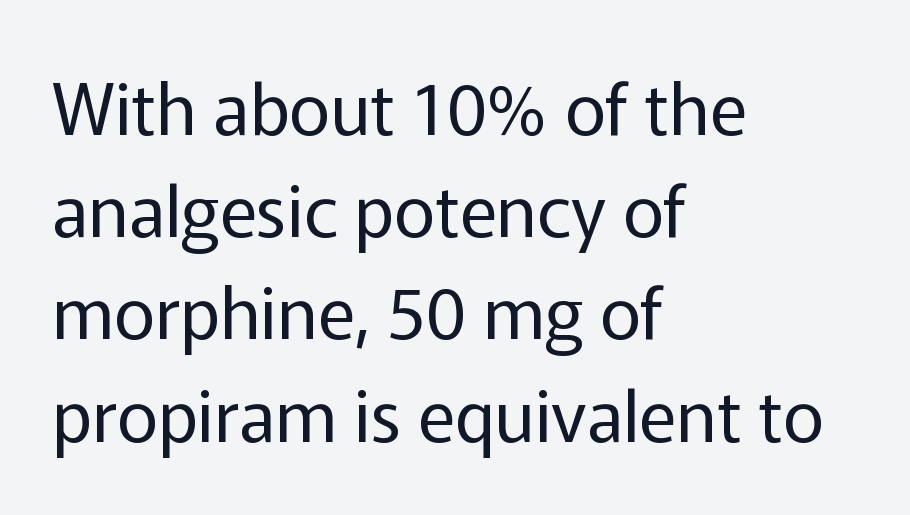
{"serif": "no", "italic": "no", "bold": "no", "weight": "regular", "width": "normal", "stroke_contrast": "low", "x_height": "medium", "monospaced": "no", "underline": "no", "align": "left", "line_spacing": "normal", "line_spacing_ratio": 1.44, "letter_spacing": "normal", "letter_spacing_em": 0.0, "glyph_px": 71}
